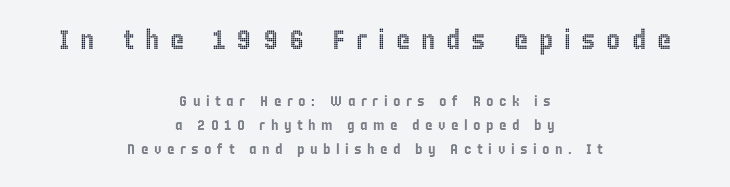
{"italic": "no", "underline": "no", "align": "center", "line_spacing": "normal", "line_spacing_ratio": 1.7, "letter_spacing": "wide", "letter_spacing_em": 0.4, "larger_block": "first", "size_ratio": 1.93, "glyph_px": 27}
